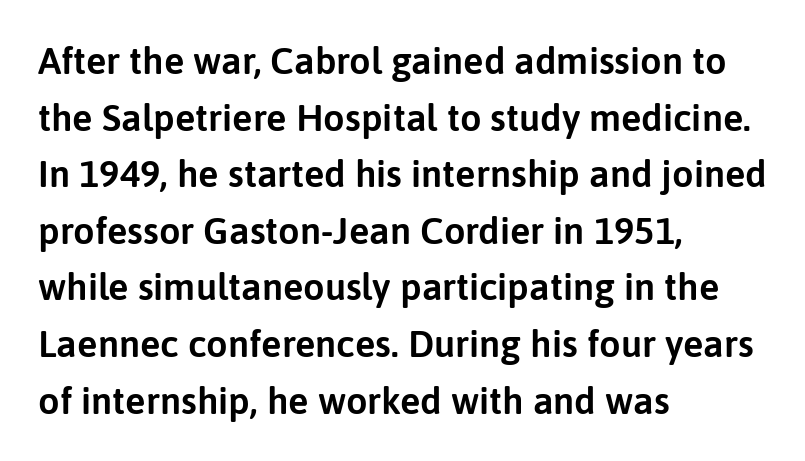
{"serif": "no", "italic": "no", "width": "normal", "stroke_contrast": "low", "x_height": "medium", "monospaced": "no", "underline": "no", "align": "left", "line_spacing": "normal", "line_spacing_ratio": 1.49, "letter_spacing": "normal", "letter_spacing_em": 0.0, "glyph_px": 38}
